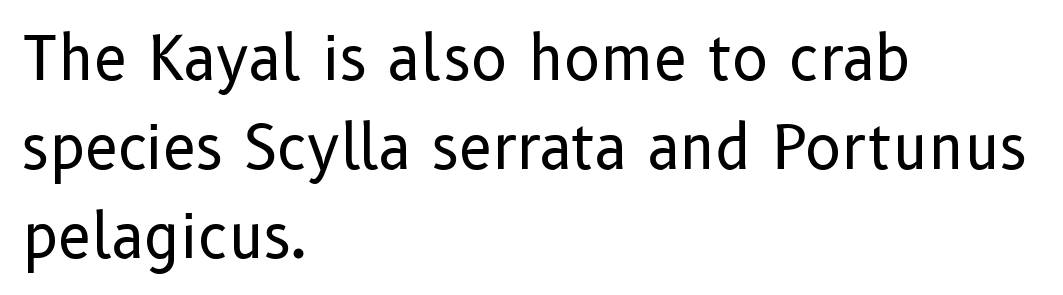
The image shows 60 px regular-weight sans-serif type, upright; set left-aligned, normal line spacing (1.48x), normal letter spacing, not underlined; low stroke contrast and a medium x-height.
